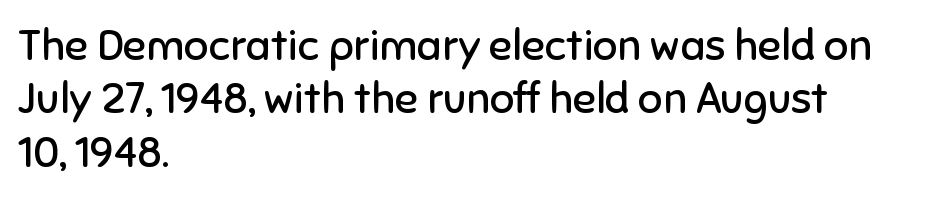
Only glyphs here, with clear space below each row. A sans-serif font was chosen for this passage. What stands out about the letter spacing? Nothing — it is the standard amount. On a weight scale, this lands at 450 or below. If you drew a ruler down the left edge, every line would touch it. Spacing verdict: proportional, widths tailored to each character.
